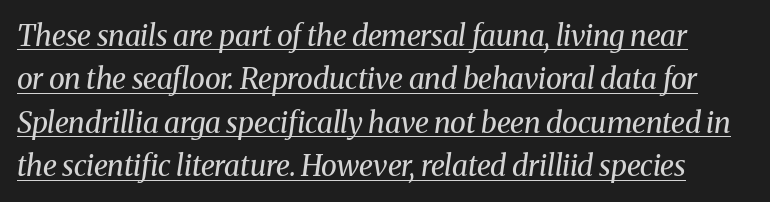
If you drew a line through each stem, it would be angled. The strokes carry an ordinary text weight at most. Short note: letters normally spaced. The face used here is proportionally spaced, like ordinary book or web type. Observe the serifs anchoring each vertical stroke in this sample.
